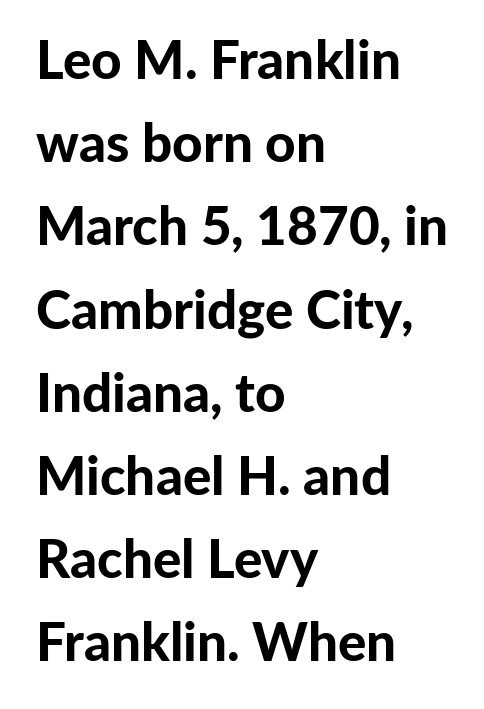
The image shows 53 px bold sans-serif type, upright; set left-aligned, normal line spacing (1.57x), normal letter spacing, not underlined; low stroke contrast and a medium x-height.
